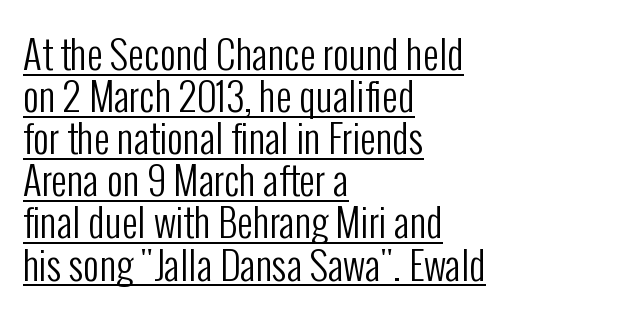
The image shows 39 px regular-weight, condensed sans-serif type, upright; set left-aligned, tight line spacing (1.08x), normal letter spacing, underlined; low stroke contrast and a medium x-height.
